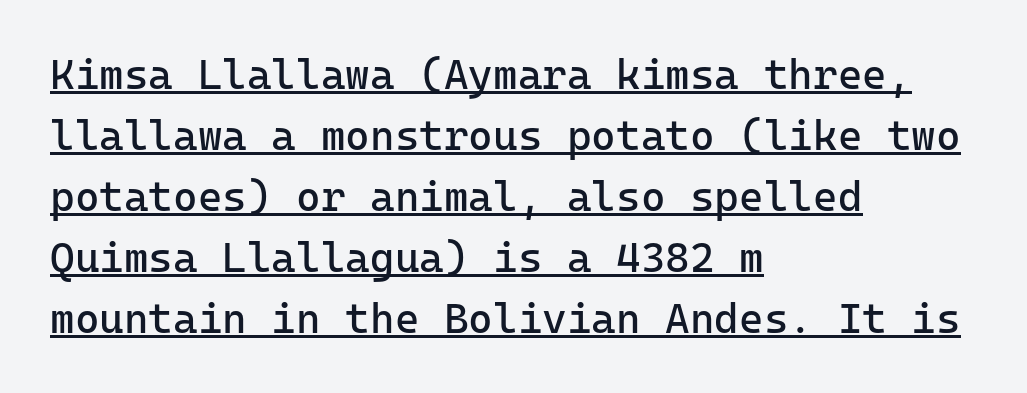
The image shows 42 px regular-weight sans-serif type, upright, monospaced; set left-aligned, normal line spacing (1.45x), normal letter spacing, underlined; low stroke contrast and a medium x-height.
